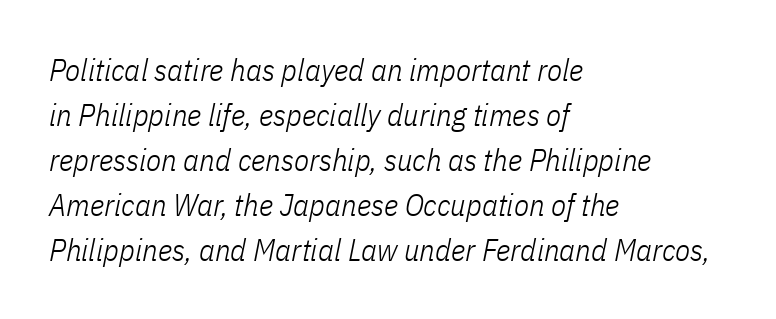
An italicized treatment has been applied to the whole sample. Only glyphs here, with clear space below each row. These lines are rendered in a variable-pitch font. No chunkiness to these letters — they're not bold. Compared with typical body copy, the letter spacing here is the same. Horizontally, the lines are justified to the leading edge only.
